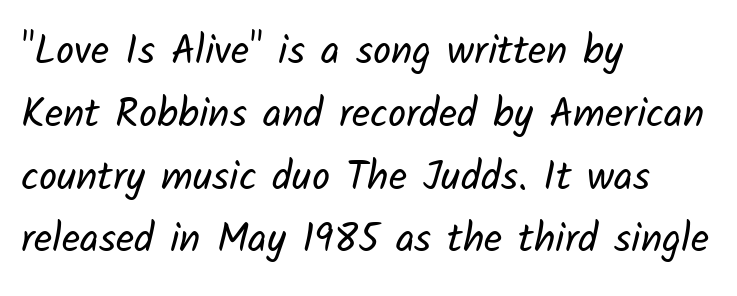
The image shows 40 px regular-weight sans-serif type; set left-aligned, normal line spacing (1.57x), normal letter spacing, not underlined; low stroke contrast and a medium x-height.
